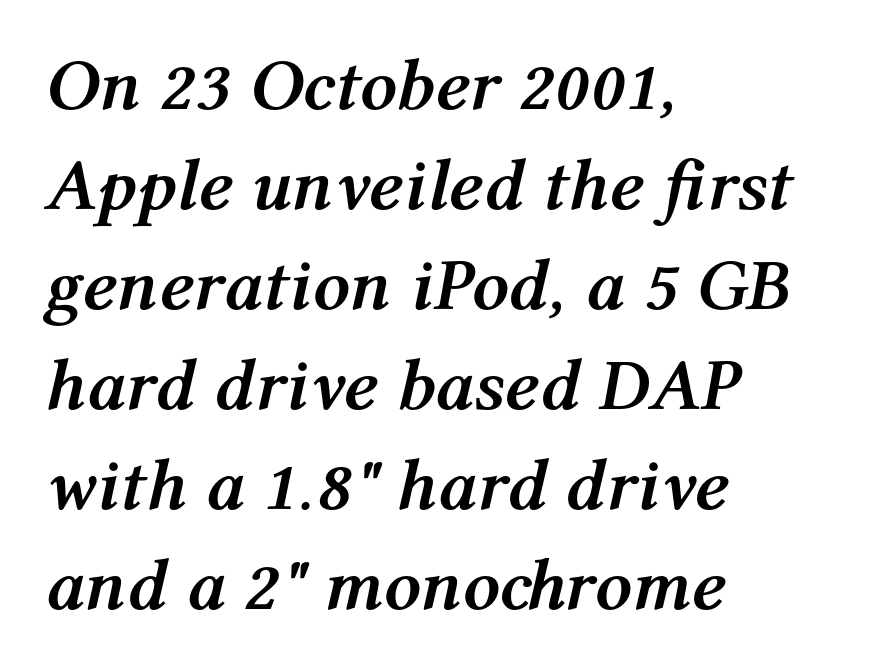
The image shows 73 px semibold type, italic (leaning right); set left-aligned, normal line spacing (1.37x), normal letter spacing, not underlined; medium stroke contrast and a medium x-height.
